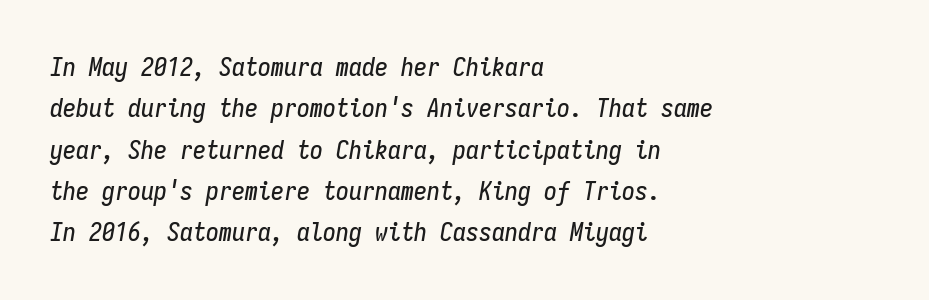
{"italic": "yes", "lean": "right", "slant_degrees": 9, "underline": "no", "align": "left", "line_spacing": "normal", "line_spacing_ratio": 1.59, "letter_spacing": "normal", "letter_spacing_em": 0.0, "glyph_px": 26}
